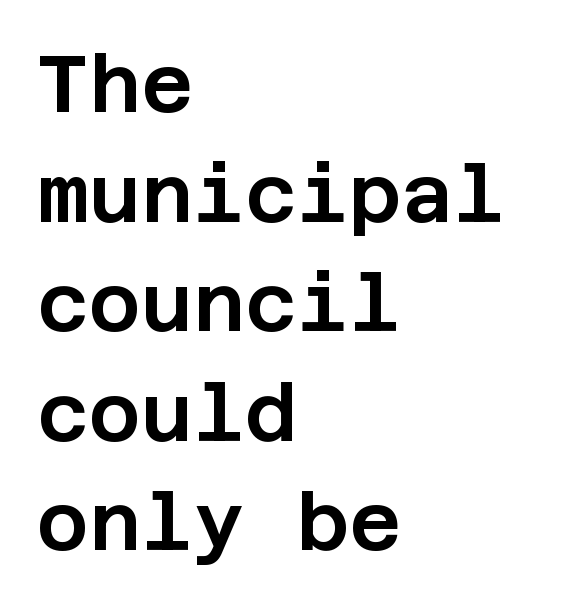
Q: Is the text italic (slanted)? A: No, it is upright.
Q: Is the typeface a serif or a sans-serif typeface? A: Sans-serif.
Q: Is the text underlined? A: No.
Q: How is the paragraph aligned? A: Left-aligned.
Q: Is the spacing between letters normal or unusually wide? A: Normal.
Q: Is the spacing between lines tight, normal or loose? A: Normal.
Q: Width (condensed, normal, or wide)? A: Normal.
Q: Stroke contrast? A: Low.
Q: x-height? A: Large.
